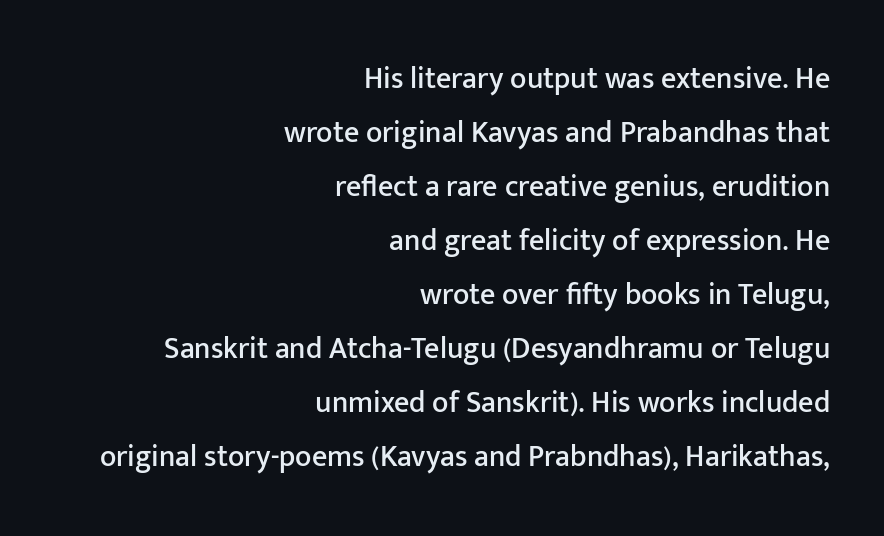
The image shows 30 px sans-serif type, upright; set right-aligned, line spacing 1.8x, normal letter spacing, not underlined; low stroke contrast and a medium x-height.
